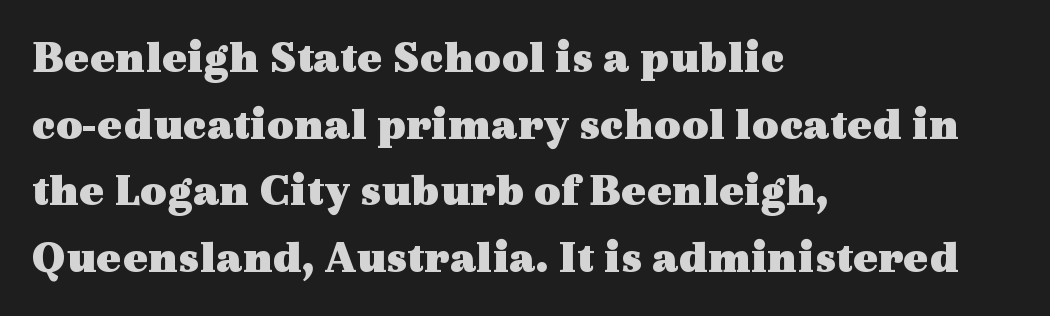
Vertical spacing — default. These lines are rendered in a variable-pitch font. Chunky letters — that's bold for sure. Letters rest on an invisible, unmarked baseline. This rendering uses left alignment, leaving the right contour irregular.
